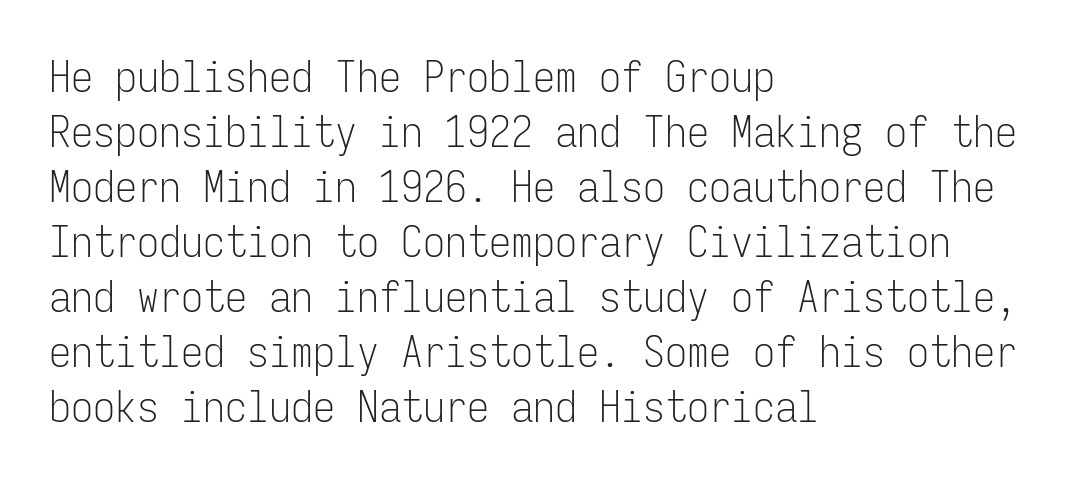
The image shows 44 px light, condensed sans-serif type, upright, monospaced; set left-aligned, normal line spacing (1.25x), normal letter spacing, not underlined; low stroke contrast and a medium x-height.
